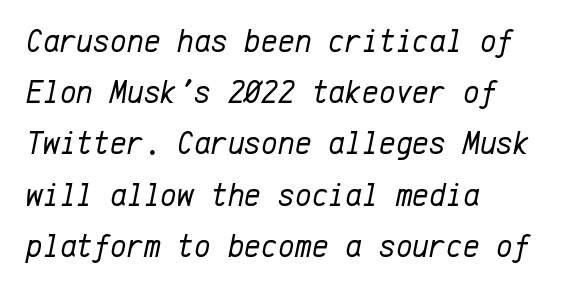
Q: Is the text bold? A: No.
Q: Is the text italic (slanted)? A: Yes, it leans right by about 12 degrees.
Q: Is the text underlined? A: No.
Q: How is the paragraph aligned? A: Left-aligned.
Q: Is the spacing between letters normal or unusually wide? A: Normal.
Q: Is the spacing between lines tight, normal or loose? A: Normal.
Q: Width (condensed, normal, or wide)? A: Normal.
Q: Stroke contrast? A: Low.
Q: x-height? A: Medium.
Q: Monospaced? A: Yes.
